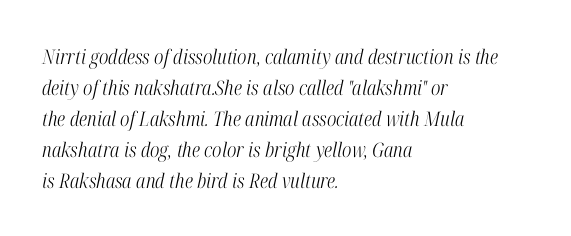
Q: Is the text bold? A: No.
Q: Is the text italic (slanted)? A: Yes, it leans right by about 12 degrees.
Q: Is the text underlined? A: No.
Q: How is the paragraph aligned? A: Left-aligned.
Q: Is the spacing between letters normal or unusually wide? A: Normal.
Q: Is the spacing between lines tight, normal or loose? A: Normal.
